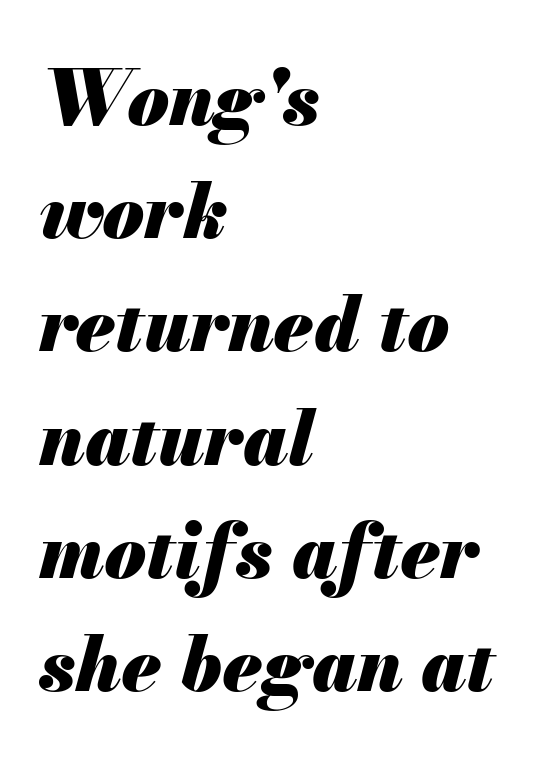
{"italic": "yes", "lean": "right", "slant_degrees": 13, "bold": "yes", "weight": "heavy", "width": "normal", "stroke_contrast": "medium", "x_height": "small", "monospaced": "no", "underline": "no", "align": "left", "line_spacing": "normal", "line_spacing_ratio": 1.49, "letter_spacing": "normal", "letter_spacing_em": 0.0, "glyph_px": 76}
